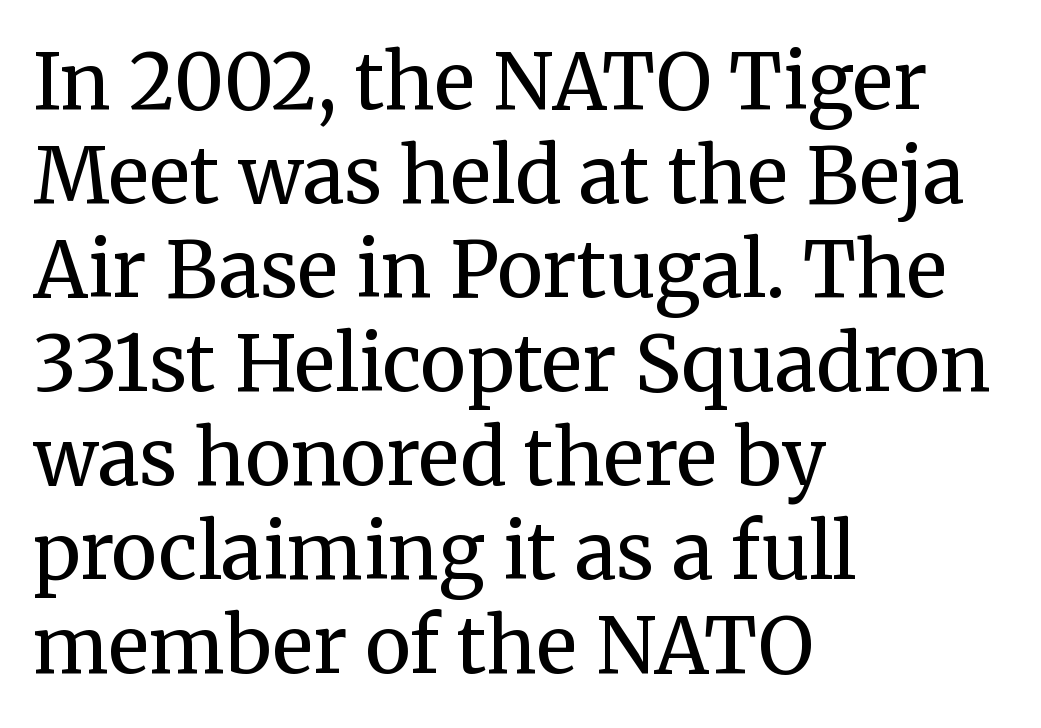
The image shows 77 px regular-weight serif type, upright; set left-aligned, line spacing 1.22x, normal letter spacing, not underlined; medium stroke contrast and a medium x-height.
